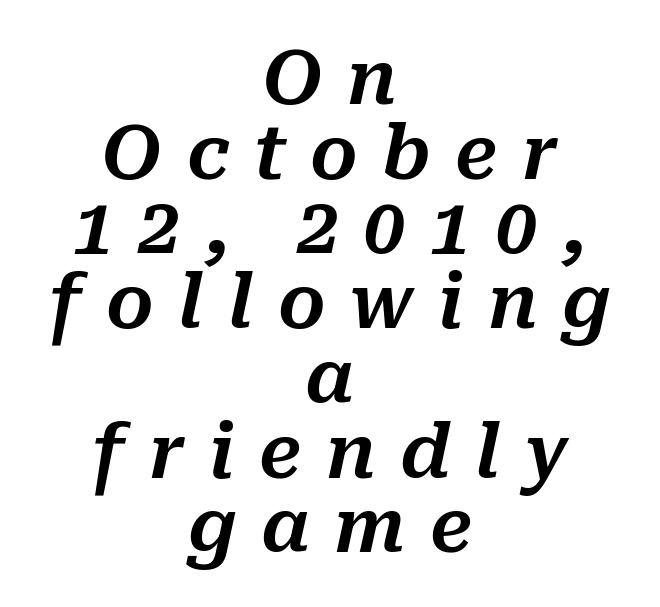
Q: Is the text italic (slanted)? A: Yes, it leans right by about 10 degrees.
Q: Is the text underlined? A: No.
Q: How is the paragraph aligned? A: Centered.
Q: Is the spacing between letters normal or unusually wide? A: Unusually wide.
Q: Is the spacing between lines tight, normal or loose? A: Tight.
Q: Width (condensed, normal, or wide)? A: Normal.
Q: Stroke contrast? A: Medium.
Q: x-height? A: Medium.
Q: Monospaced? A: No.
